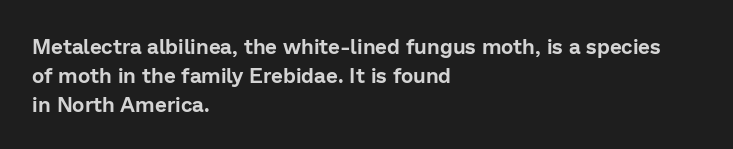
The image shows 21 px text type, upright; set left-aligned, normal line spacing (1.38x), normal letter spacing, not underlined.
